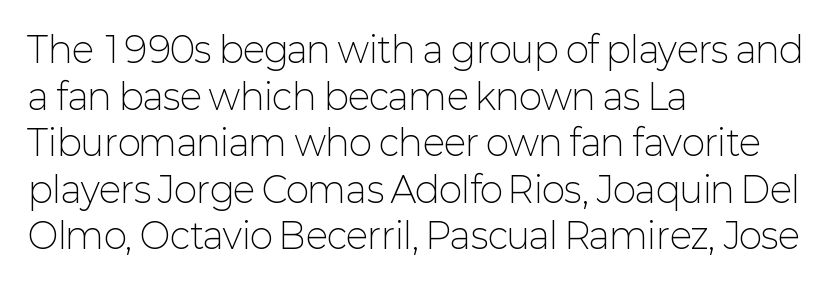
The image shows 35 px light sans-serif type, upright; set left-aligned, normal line spacing (1.33x), normal letter spacing, not underlined; low stroke contrast and a medium x-height.
